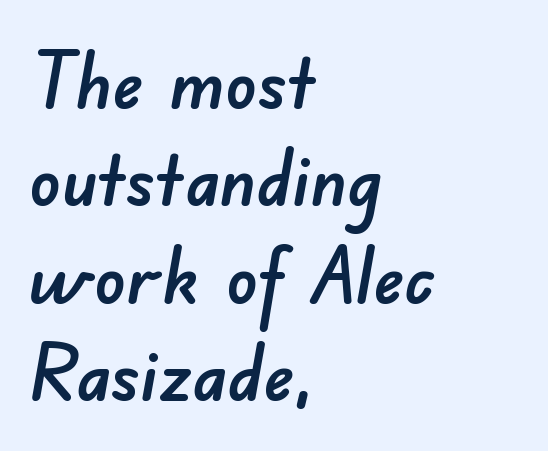
{"serif": "no", "width": "normal", "stroke_contrast": "low", "x_height": "small", "monospaced": "no", "underline": "no", "align": "left", "line_spacing": "normal", "line_spacing_ratio": 1.25, "letter_spacing": "normal", "letter_spacing_em": 0.0, "glyph_px": 78}
